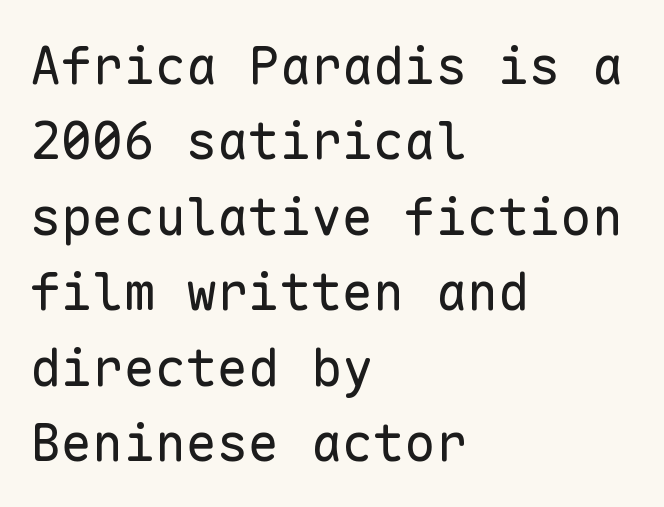
The image shows 52 px regular-weight sans-serif type, upright, monospaced; set left-aligned, normal line spacing (1.45x), normal letter spacing, not underlined; low stroke contrast and a medium x-height.
